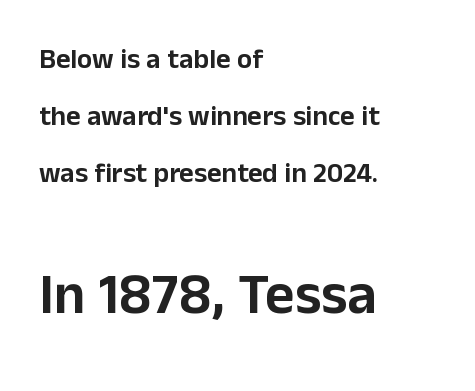
The image shows 57 px sans-serif type, upright; set left-aligned, loose line spacing (2.03x), normal letter spacing, not underlined; the second (bottom) block is 2.04x larger; low stroke contrast and a medium x-height.
